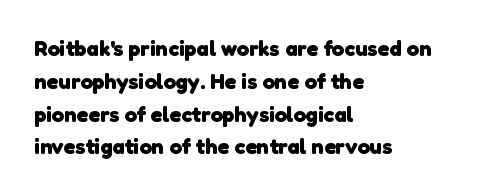
The image shows 22 px bold type; set left-aligned, normal line spacing (1.49x), normal letter spacing, not underlined.
